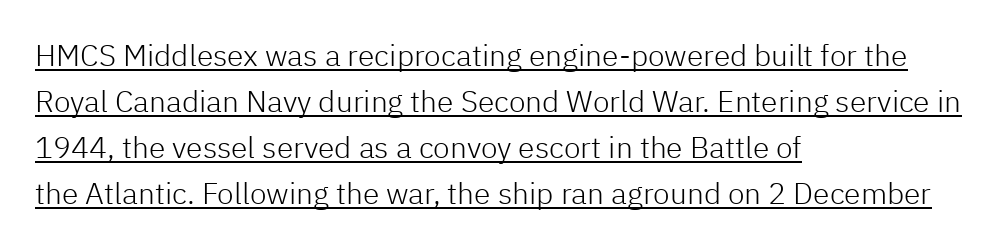
Looks like regular typesetting: each glyph gets only the width it needs. Look at the bottom of the vertical strokes: they stop flat, with no serifs. These lines were composed using upright roman letters. The words here are underlined.
